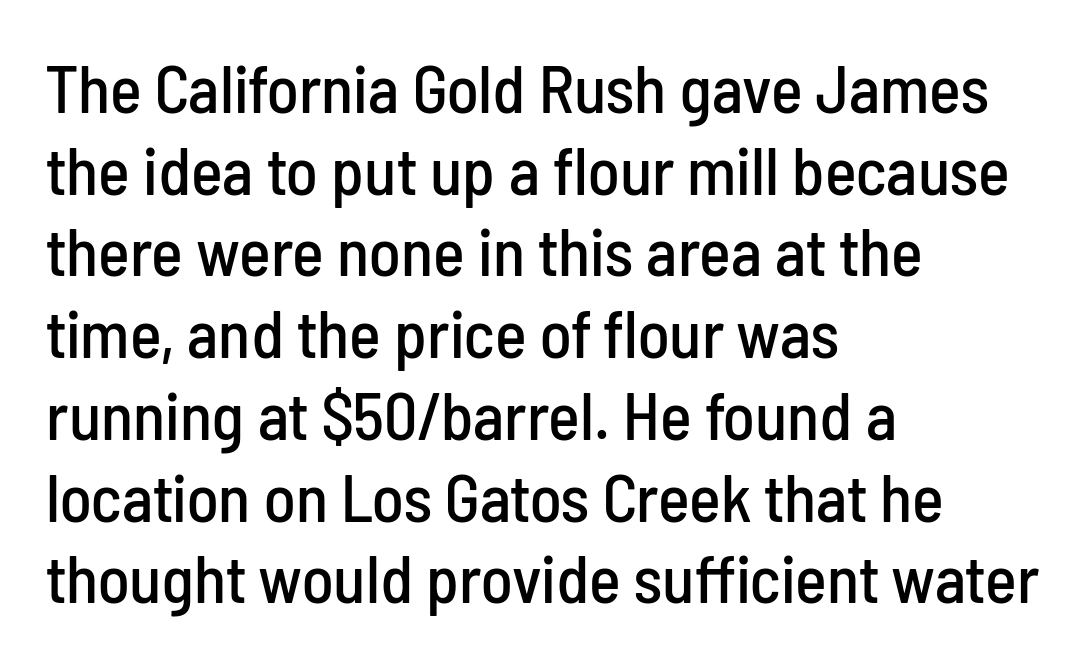
The face used here is rendered with its standard letterfit. Each letter's strokes conclude bluntly, with no projecting serifs. This sample is left-justified, so line endings fall wherever the words run out. Unlike italic type, these characters show no tilt at all. The specimen omits any rule beneath the text block's lines.
